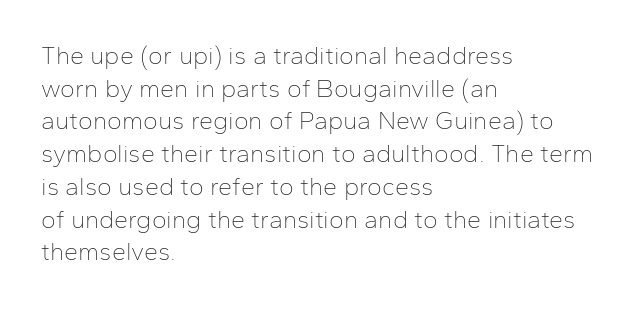
{"italic": "no", "bold": "no", "underline": "no", "align": "left", "line_spacing": "normal", "line_spacing_ratio": 1.31, "letter_spacing": "normal", "letter_spacing_em": 0.0, "glyph_px": 25}
